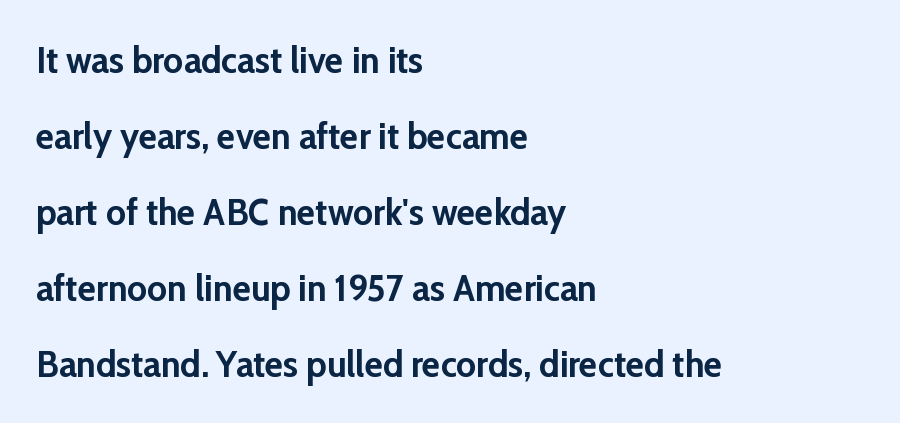
This is roman type, the default non-slanted kind. The passage shown is emphatically bold. Short and long lines alike share a common starting point at left. Tracking value appears to be zero — textbook default spacing. The rendering uses natural spacing where letterforms have individual widths.
